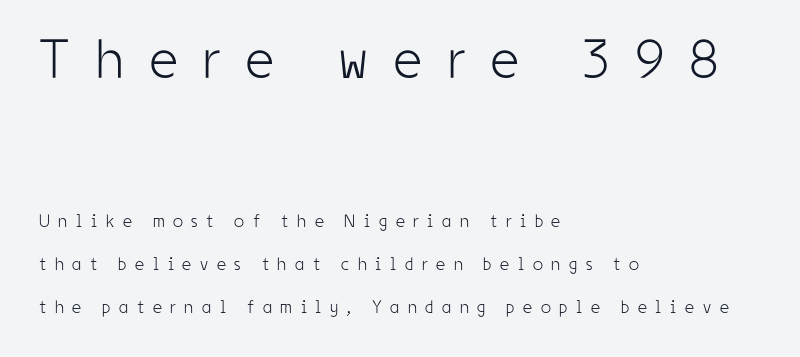
The image shows 55 px light, condensed sans-serif type, upright; set left-aligned, loose line spacing (2.39x), unusually wide letter spacing (+0.48 em), not underlined; the first (top) block is 3.06x larger; low stroke contrast and a medium x-height.
